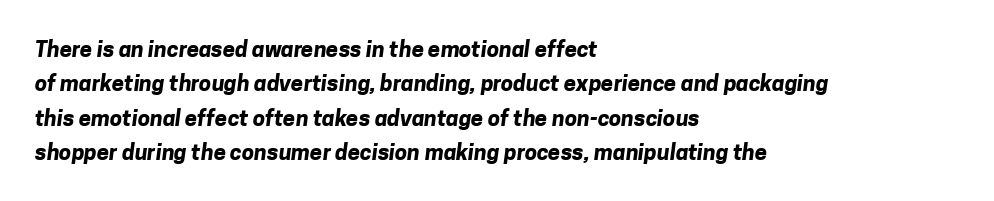
{"bold": "yes", "underline": "no", "align": "left", "line_spacing": "normal", "line_spacing_ratio": 1.56, "letter_spacing": "normal", "letter_spacing_em": 0.0, "glyph_px": 22}
